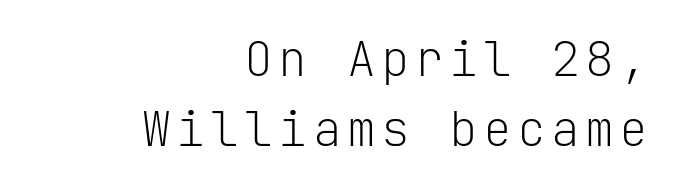
{"serif": "no", "italic": "no", "bold": "no", "weight": "light", "width": "normal", "stroke_contrast": "low", "x_height": "medium", "monospaced": "yes", "underline": "no", "align": "right", "line_spacing": "normal", "line_spacing_ratio": 1.46, "glyph_px": 48}
